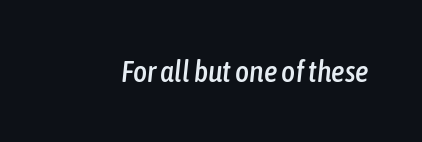
{"italic": "yes", "lean": "right", "slant_degrees": 6, "width": "condensed", "stroke_contrast": "low", "x_height": "medium", "monospaced": "no", "underline": "no", "letter_spacing": "normal", "letter_spacing_em": 0.0, "glyph_px": 30}
